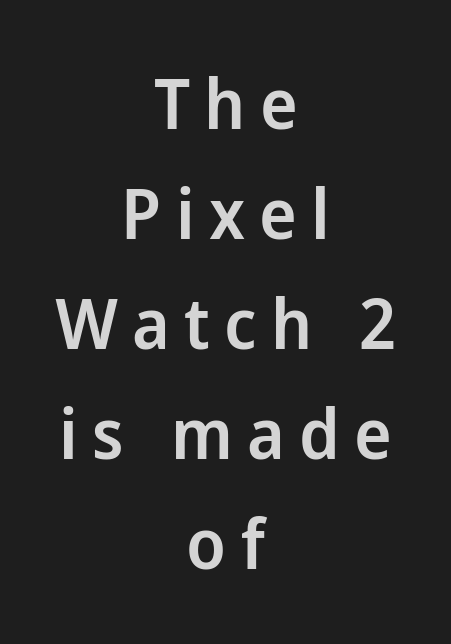
The image shows 71 px semibold sans-serif type, upright; set centered, normal line spacing (1.55x), unusually wide letter spacing (+0.2 em), not underlined; low stroke contrast and a medium x-height.
